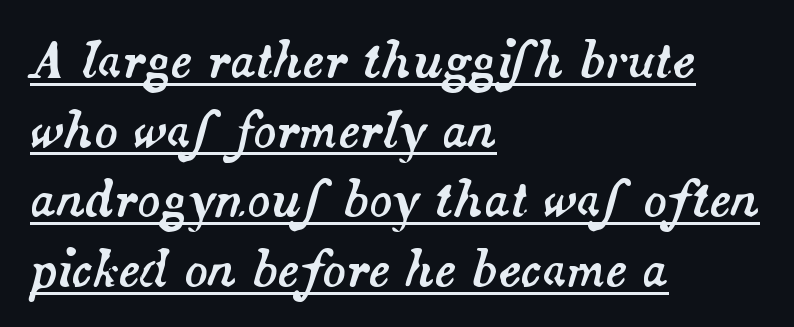
Q: Is the text italic (slanted)? A: Yes, it leans right by about 14 degrees.
Q: Is the text underlined? A: Yes.
Q: How is the paragraph aligned? A: Left-aligned.
Q: Is the spacing between letters normal or unusually wide? A: Normal.
Q: Is the spacing between lines tight, normal or loose? A: Normal.
Q: Width (condensed, normal, or wide)? A: Normal.
Q: Stroke contrast? A: Medium.
Q: x-height? A: Small.
Q: Monospaced? A: No.
